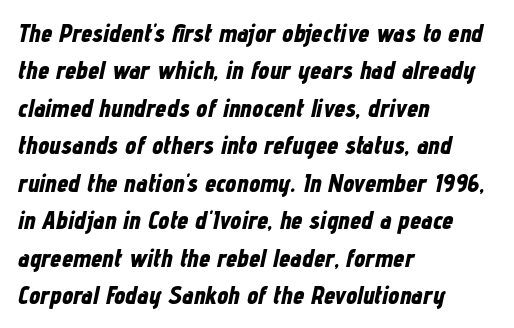
Horizontal alignment here is leftward, the default for most running prose. Clear beneath every line of the passage. The face used here has a pronounced slope to its letters. Characters follow at the spacing the type designer built in. The designer left line spacing at the default.
